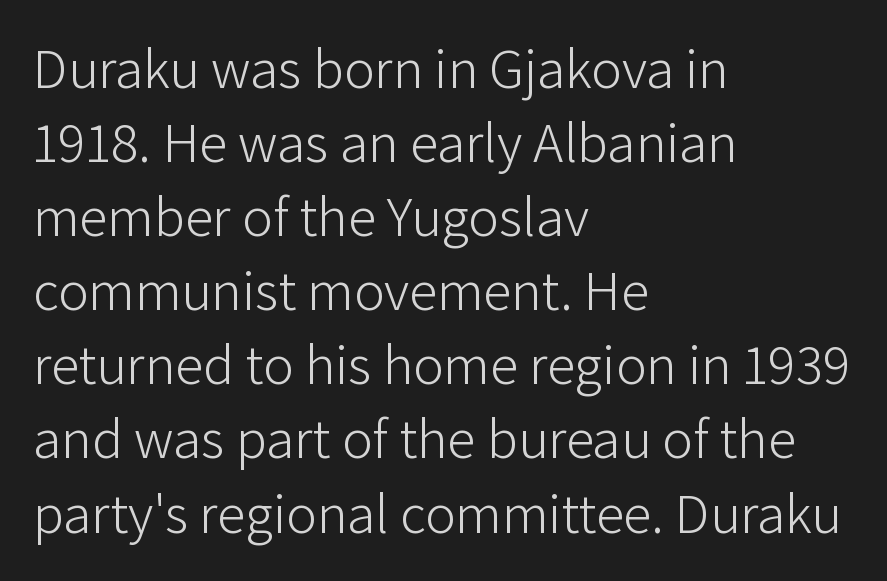
{"serif": "no", "italic": "no", "bold": "no", "weight": "light", "width": "normal", "stroke_contrast": "low", "x_height": "medium", "monospaced": "no", "underline": "no", "align": "left", "line_spacing": "normal", "line_spacing_ratio": 1.3, "letter_spacing": "normal", "letter_spacing_em": 0.0, "glyph_px": 57}
